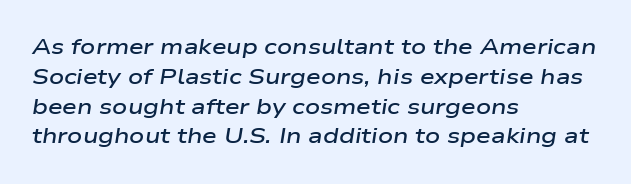
Q: Is the text bold? A: Semi-bold.
Q: Is the text italic (slanted)? A: Yes, it leans right by about 9 degrees.
Q: Is the text underlined? A: No.
Q: How is the paragraph aligned? A: Left-aligned.
Q: Is the spacing between letters normal or unusually wide? A: Normal.
Q: Is the spacing between lines tight, normal or loose? A: Normal.
